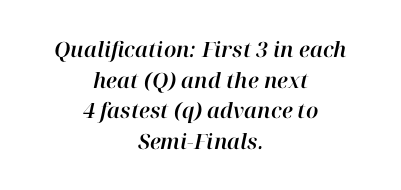
The image shows 21 px text type, italic (leaning right); set centered, normal line spacing (1.46x), normal letter spacing, not underlined.
